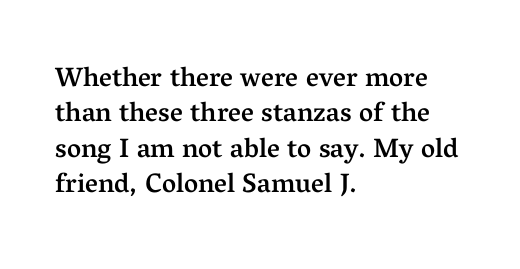
Q: Is the text bold? A: Semi-bold.
Q: Is the text italic (slanted)? A: No, it is upright.
Q: Is the text underlined? A: No.
Q: How is the paragraph aligned? A: Left-aligned.
Q: Is the spacing between letters normal or unusually wide? A: Normal.
Q: Is the spacing between lines tight, normal or loose? A: Normal.
